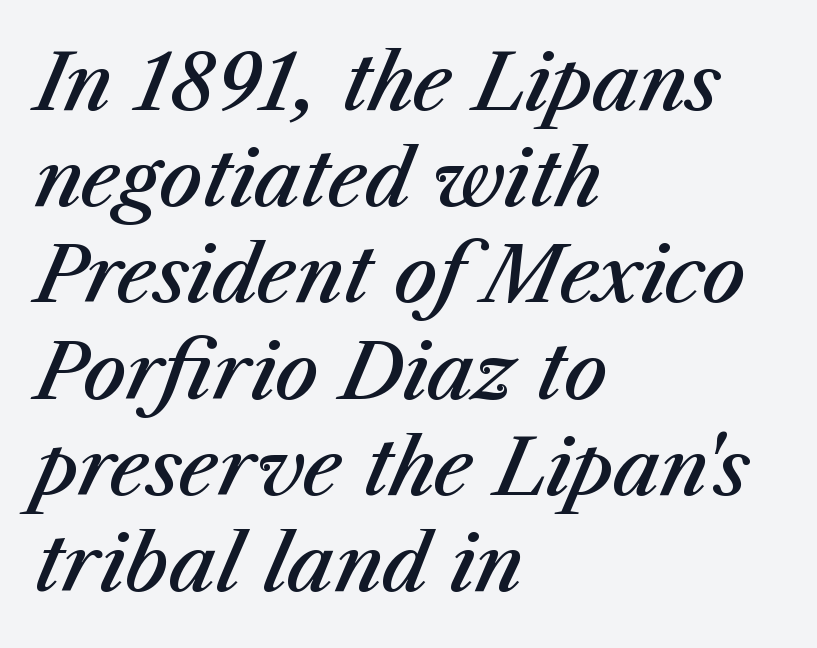
The image shows 77 px semibold type, italic (leaning right); set left-aligned, normal line spacing (1.25x), normal letter spacing, not underlined; medium stroke contrast and a medium x-height.
